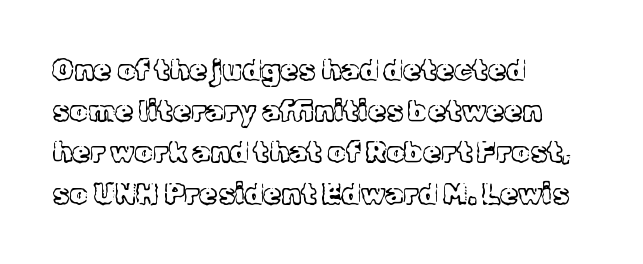
Q: Is the text bold? A: No.
Q: Is the text italic (slanted)? A: No, it is upright.
Q: Is the typeface a serif or a sans-serif typeface? A: Serif.
Q: Is the text underlined? A: No.
Q: How is the paragraph aligned? A: Left-aligned.
Q: Is the spacing between letters normal or unusually wide? A: Normal.
Q: Is the spacing between lines tight, normal or loose? A: Normal.
Q: Width (condensed, normal, or wide)? A: Normal.
Q: x-height? A: Medium.
Q: Monospaced? A: No.
